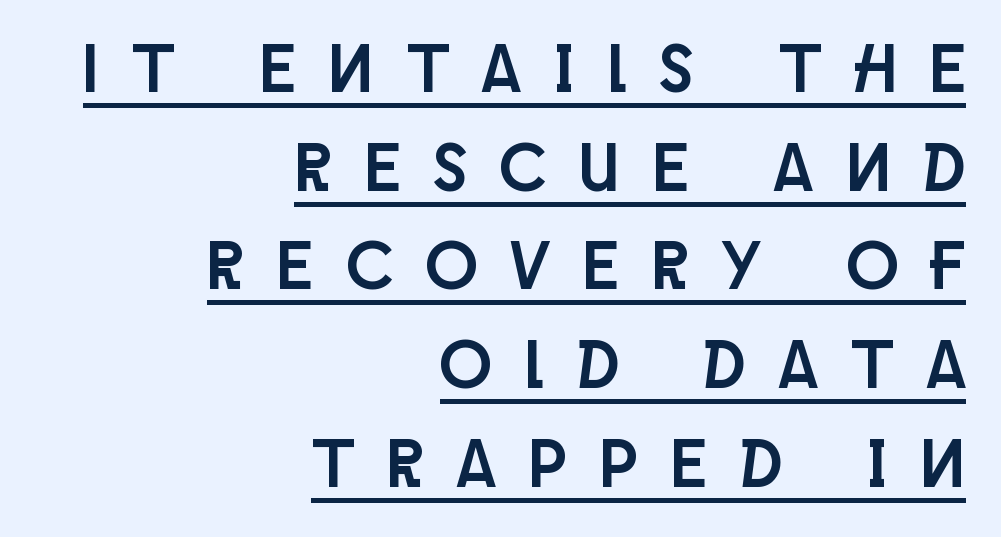
{"serif": "no", "italic": "no", "width": "condensed", "stroke_contrast": "low", "x_height": "large", "monospaced": "no", "underline": "yes", "align": "right", "line_spacing": "normal", "line_spacing_ratio": 1.43, "letter_spacing": "wide", "letter_spacing_em": 0.49, "glyph_px": 69}
